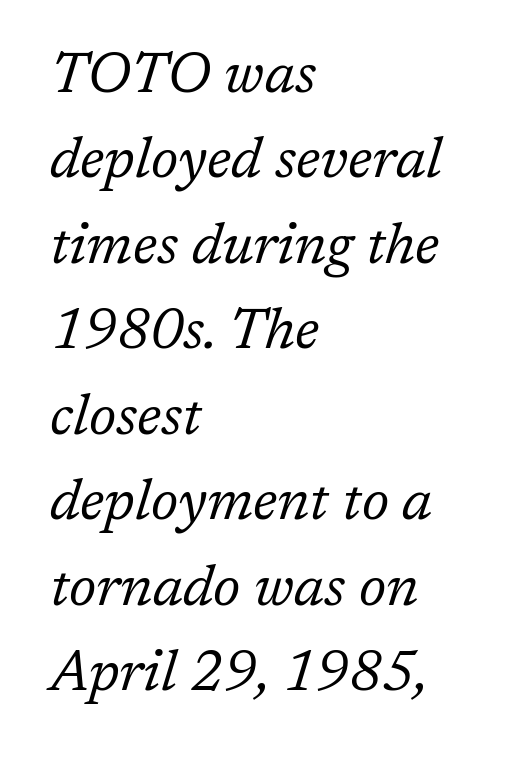
Nobody touched the tracking dial on this one. Spacing verdict: proportional, widths tailored to each character. No heavy texture on the line: the type isn't bold. This sample uses a serif face.
